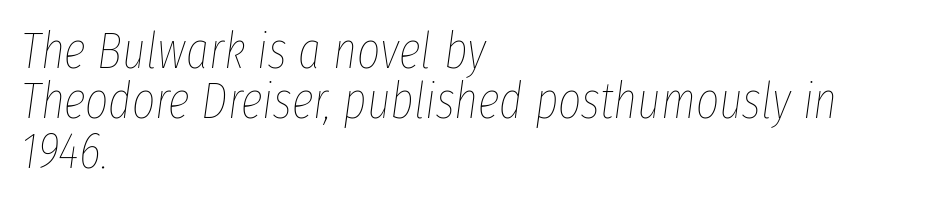
Think of a printed novel: that variable character pitch is what you see here. Bare-footed words on every line. Here the glyphs are tracked normally, forming tight word shapes. Is the stroke heavy? The answer is a plain regular-or-lighter. The specimen reads as italic at a glance. Visually the block forms a straight wall on the left and a jagged coastline on the right.
